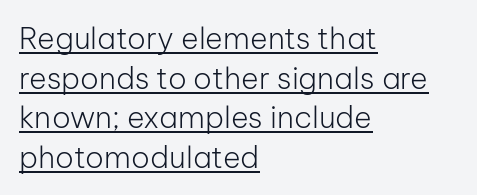
These lines sit exactly where default settings would place them. Is the block centered? No — it sits flush against the left margin. Has an underline been added? It has. Is this a fixed-width face? No — the glyphs have proportional, varying widths.
